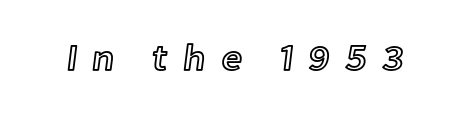
The horizontal fit of the characters is loose and conspicuously gappy. The zone under the glyphs is completely vacant. These lines are rendered in a variable-pitch font.
